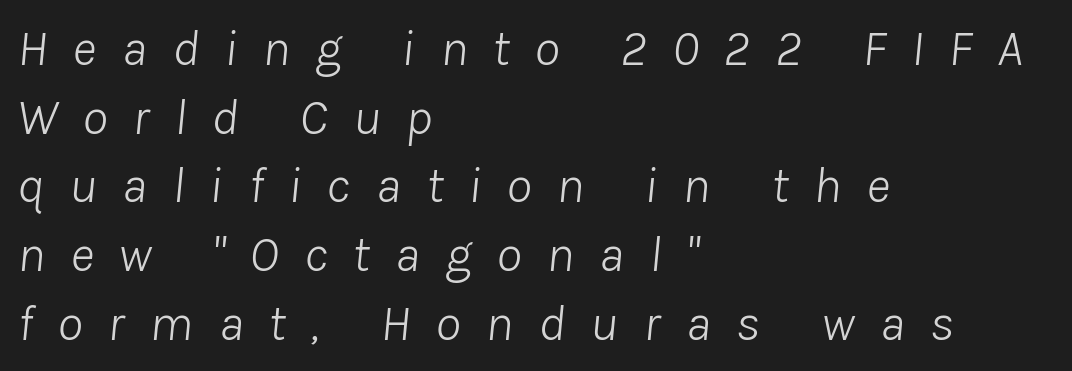
Do the characters align in a grid? No, the font is proportional. This block has exactly the height ordinary leading produces. The baseline area is clear. The specimen reads as italic at a glance.
